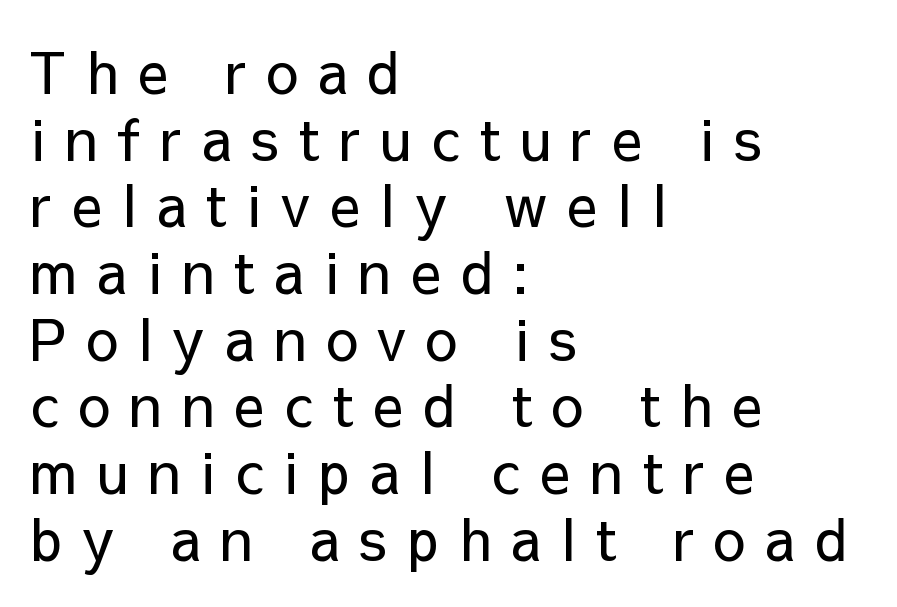
{"serif": "no", "italic": "no", "bold": "no", "weight": "regular", "width": "normal", "stroke_contrast": "low", "x_height": "medium", "monospaced": "no", "underline": "no", "align": "left", "line_spacing_ratio": 1.17, "letter_spacing": "wide", "letter_spacing_em": 0.35, "glyph_px": 57}
